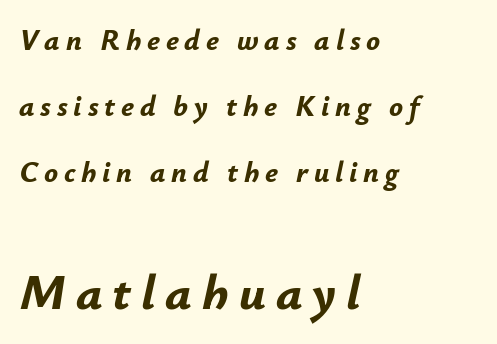
{"italic": "yes", "lean": "right", "slant_degrees": 12, "bold": "yes", "weight": "bold", "width": "normal", "stroke_contrast": "low", "x_height": "small", "monospaced": "no", "underline": "no", "align": "left", "line_spacing": "loose", "line_spacing_ratio": 2.27, "letter_spacing": "wide", "letter_spacing_em": 0.2, "larger_block": "second", "size_ratio": 1.72, "glyph_px": 50}
